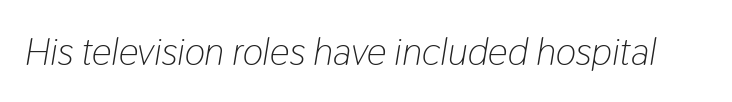
{"italic": "yes", "lean": "right", "slant_degrees": 9, "bold": "no", "weight": "light", "width": "condensed", "stroke_contrast": "low", "x_height": "medium", "monospaced": "no", "underline": "no", "letter_spacing": "normal", "letter_spacing_em": 0.0, "glyph_px": 39}
